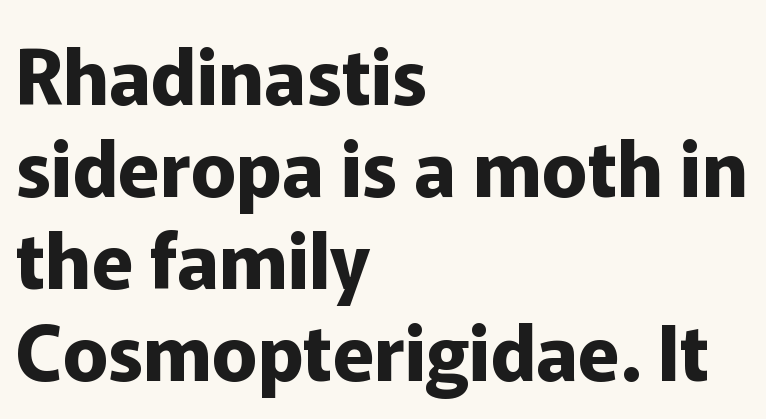
Q: Is the text bold? A: Yes.
Q: Is the text italic (slanted)? A: No, it is upright.
Q: Is the typeface a serif or a sans-serif typeface? A: Sans-serif.
Q: Is the text underlined? A: No.
Q: How is the paragraph aligned? A: Left-aligned.
Q: Is the spacing between letters normal or unusually wide? A: Normal.
Q: Width (condensed, normal, or wide)? A: Normal.
Q: Stroke contrast? A: Low.
Q: x-height? A: Medium.
Q: Monospaced? A: No.
